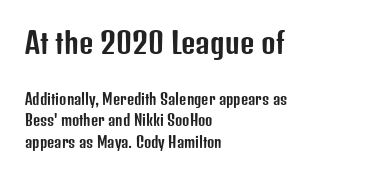
The image shows 28 px condensed sans-serif type, upright; set left-aligned, normal line spacing (1.52x), normal letter spacing, not underlined; the first (top) block is 2.0x larger; low stroke contrast and a medium x-height.
